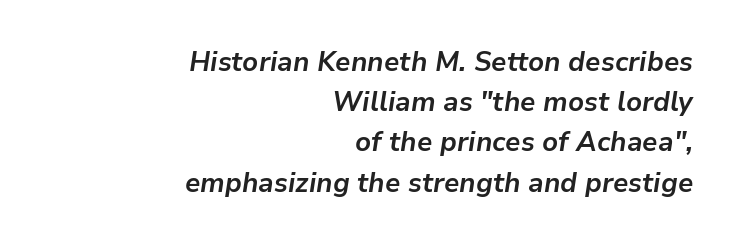
Q: Is the text bold? A: Yes.
Q: Is the text italic (slanted)? A: Yes, it leans right by about 9 degrees.
Q: Is the text underlined? A: No.
Q: How is the paragraph aligned? A: Right-aligned.
Q: Is the spacing between letters normal or unusually wide? A: Normal.
Q: Is the spacing between lines tight, normal or loose? A: Normal.
